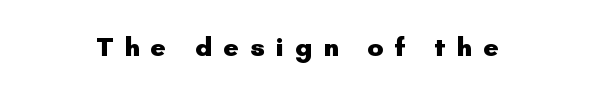
{"italic": "no", "bold": "yes", "underline": "no", "letter_spacing": "wide", "letter_spacing_em": 0.4, "glyph_px": 27}
